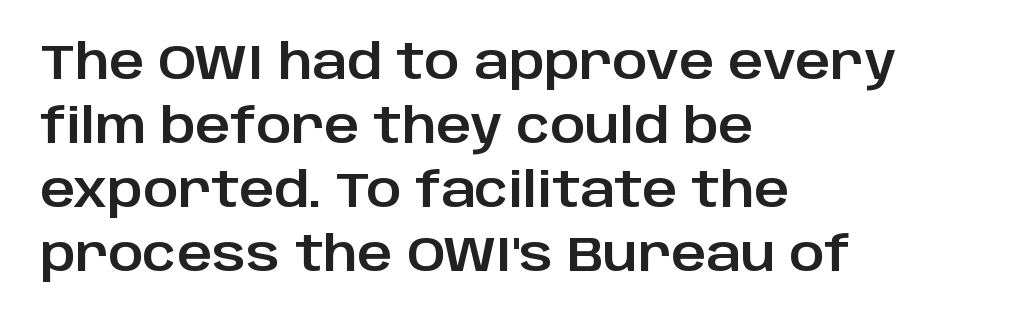
{"serif": "no", "italic": "no", "width": "normal", "stroke_contrast": "low", "x_height": "large", "monospaced": "no", "underline": "no", "align": "left", "line_spacing": "normal", "line_spacing_ratio": 1.33, "letter_spacing": "normal", "letter_spacing_em": 0.0, "glyph_px": 48}
